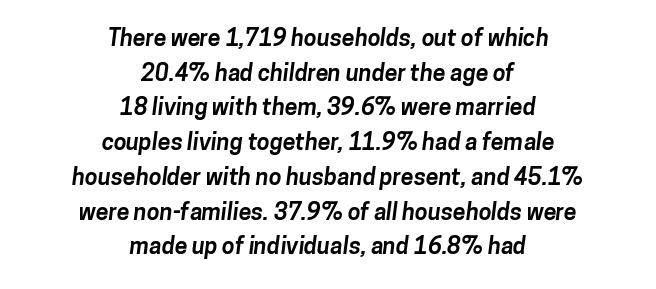
Q: Is the text bold? A: Yes.
Q: Is the text underlined? A: No.
Q: How is the paragraph aligned? A: Centered.
Q: Is the spacing between letters normal or unusually wide? A: Normal.
Q: Is the spacing between lines tight, normal or loose? A: Normal.
